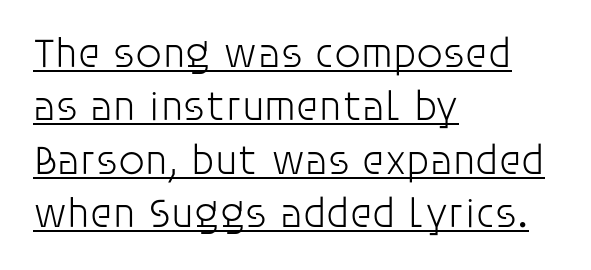
Horizontal bands of white between lines are of average thickness. The sample's only ornament is a line tracing under the words. In terms of posture, this sample is upright. The typesetter chose a ragged-right arrangement here. This sample uses a sans-serif face. Glyph-to-glyph distance matches everyday printed text.
